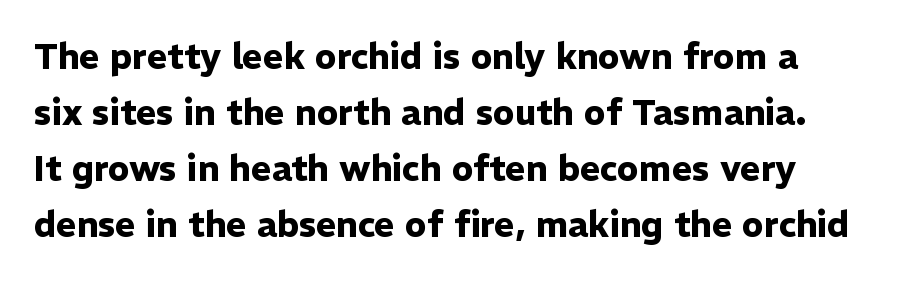
{"serif": "no", "italic": "no", "bold": "yes", "weight": "heavy", "width": "normal", "stroke_contrast": "low", "x_height": "medium", "monospaced": "no", "underline": "no", "line_spacing": "normal", "line_spacing_ratio": 1.6, "letter_spacing": "normal", "letter_spacing_em": 0.0, "glyph_px": 35}
